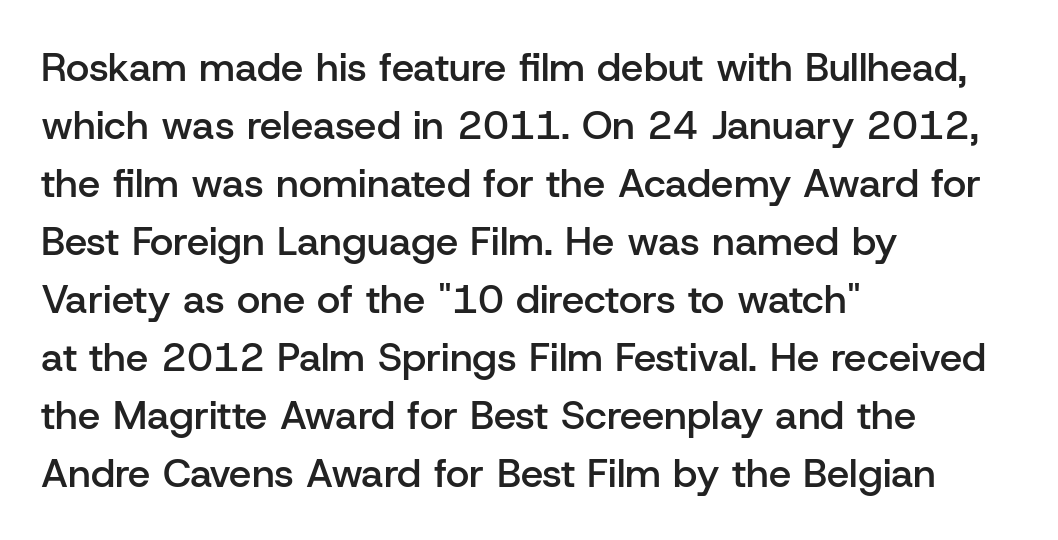
The font is running at a semibold setting, under full bold. No extra tracking has been applied to these lines. Style check: upright. Interline gaps are of average width in this sample. The face used here is proportionally spaced, like ordinary book or web type.
